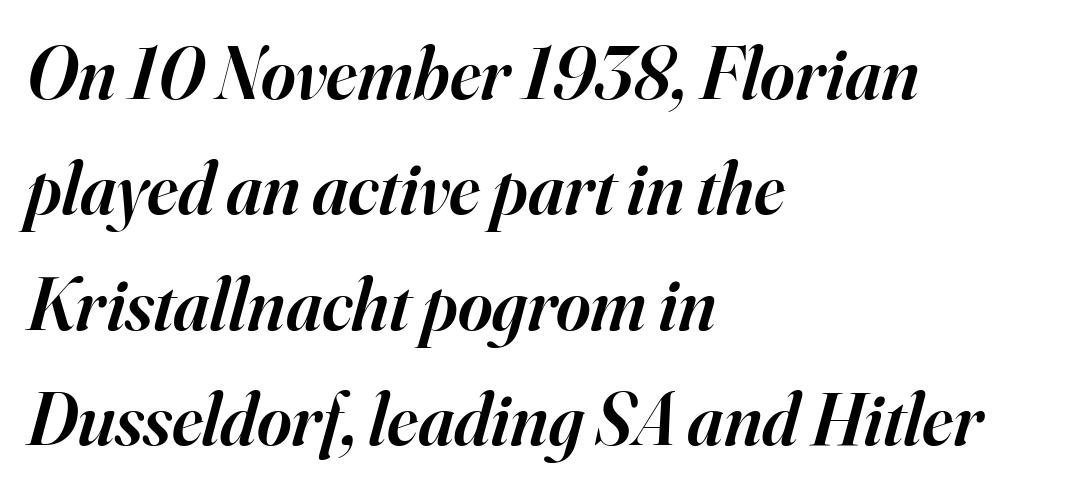
Q: Is the text bold? A: Semi-bold.
Q: Is the text italic (slanted)? A: Yes, it leans right by about 16 degrees.
Q: Is the typeface a serif or a sans-serif typeface? A: Serif.
Q: Is the text underlined? A: No.
Q: How is the paragraph aligned? A: Left-aligned.
Q: Is the spacing between letters normal or unusually wide? A: Normal.
Q: Is the spacing between lines tight, normal or loose? A: Normal.
Q: Width (condensed, normal, or wide)? A: Normal.
Q: Stroke contrast? A: High.
Q: x-height? A: Small.
Q: Monospaced? A: No.
